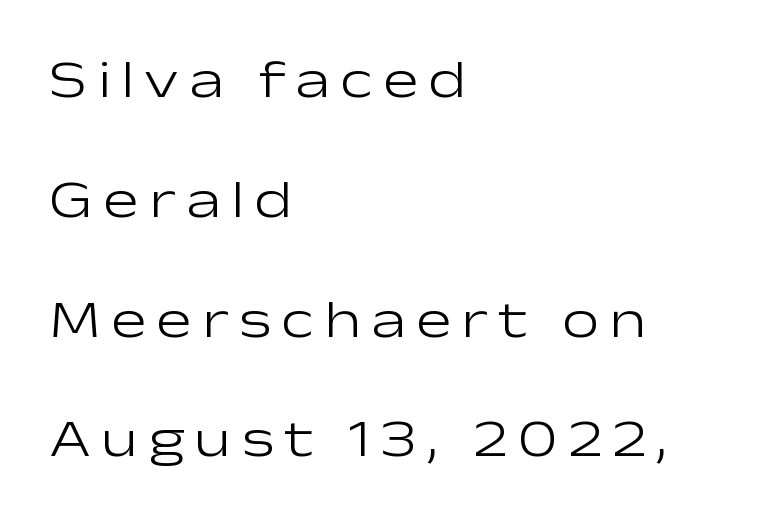
{"serif": "no", "italic": "no", "bold": "no", "weight": "light", "width": "wide", "stroke_contrast": "low", "x_height": "medium", "monospaced": "no", "underline": "no", "align": "left", "line_spacing": "loose", "line_spacing_ratio": 2.26, "glyph_px": 53}
